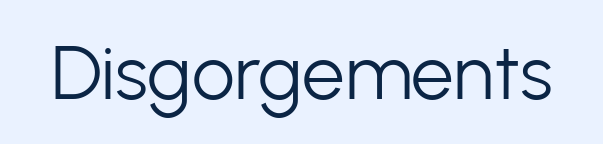
Q: Is the text bold? A: No.
Q: Is the text italic (slanted)? A: No, it is upright.
Q: Is the typeface a serif or a sans-serif typeface? A: Sans-serif.
Q: Is the text underlined? A: No.
Q: Is the spacing between letters normal or unusually wide? A: Normal.
Q: Width (condensed, normal, or wide)? A: Normal.
Q: Stroke contrast? A: Low.
Q: x-height? A: Medium.
Q: Monospaced? A: No.
